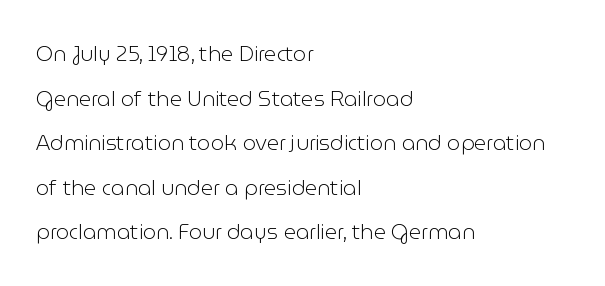
{"italic": "no", "bold": "no", "underline": "no", "align": "left", "line_spacing": "loose", "line_spacing_ratio": 2.12, "letter_spacing": "normal", "letter_spacing_em": 0.0, "glyph_px": 21}
